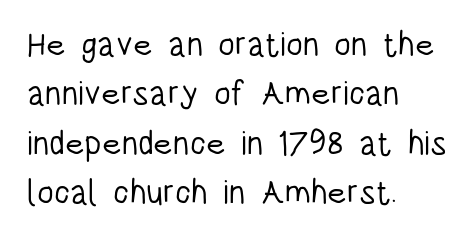
The image shows 34 px light, condensed sans-serif type, upright; set left-aligned, normal line spacing (1.45x), normal letter spacing, not underlined; low stroke contrast and a large x-height.
